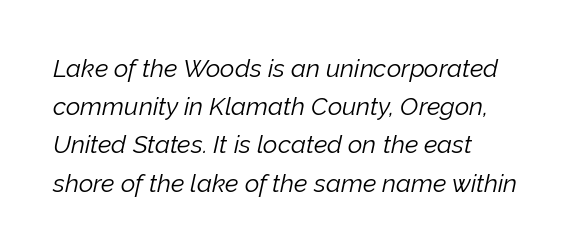
The baseline area is clear. Observe the lean: these are italic letterforms. Standard letterfit; no display-style spreading of the glyphs. Reading down the column, the eye jumps a familiar distance to each next line.
